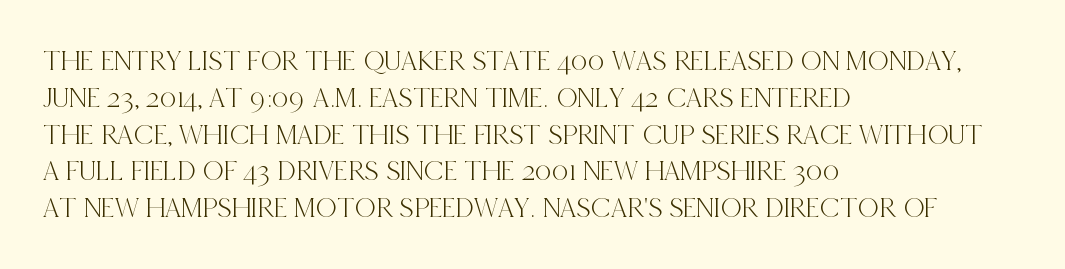
The image shows 29 px condensed serif type, upright; set left-aligned, normal line spacing (1.27x), normal letter spacing, not underlined; a large x-height.
